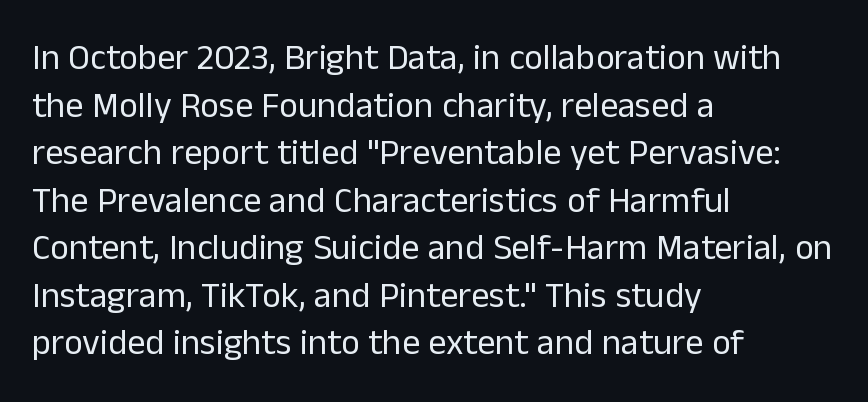
The image shows 36 px regular-weight sans-serif type, upright; set left-aligned, normal line spacing (1.32x), normal letter spacing, not underlined; low stroke contrast and a medium x-height.
